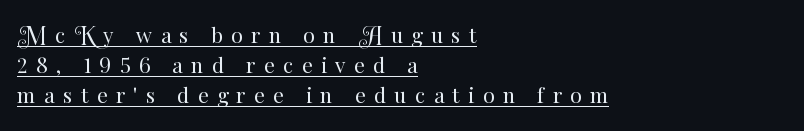
The image shows 21 px text type, upright; set left-aligned, normal line spacing (1.44x), unusually wide letter spacing (+0.4 em), underlined.
